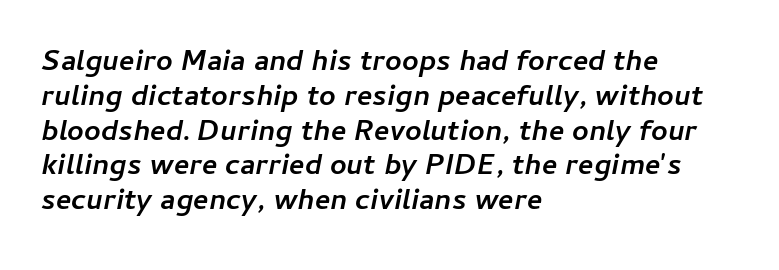
{"italic": "yes", "lean": "right", "slant_degrees": 11, "bold": "yes", "weight": "semibold", "width": "normal", "stroke_contrast": "low", "x_height": "medium", "monospaced": "no", "underline": "no", "align": "left", "line_spacing_ratio": 1.2, "letter_spacing": "normal", "letter_spacing_em": 0.0, "glyph_px": 29}
